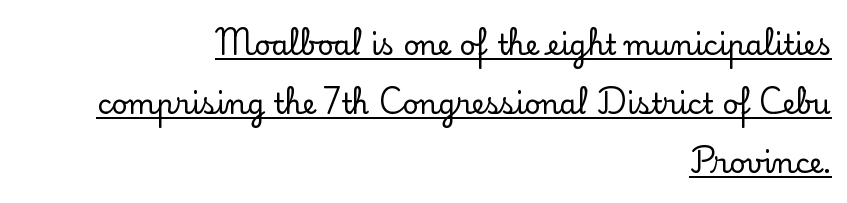
The image shows 28 px serif type, upright; set right-aligned, loose line spacing (2.11x), normal letter spacing, underlined; low stroke contrast and a small x-height.
